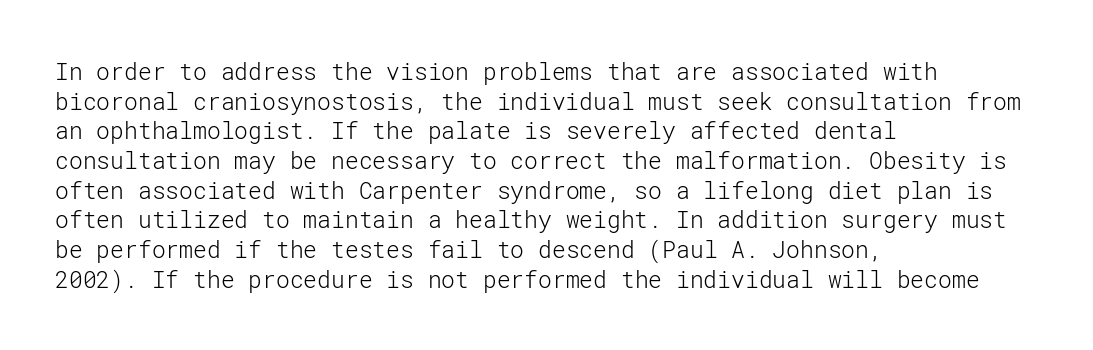
{"italic": "no", "bold": "no", "underline": "no", "align": "left", "line_spacing": "normal", "line_spacing_ratio": 1.29, "letter_spacing": "normal", "letter_spacing_em": 0.0, "glyph_px": 23}
